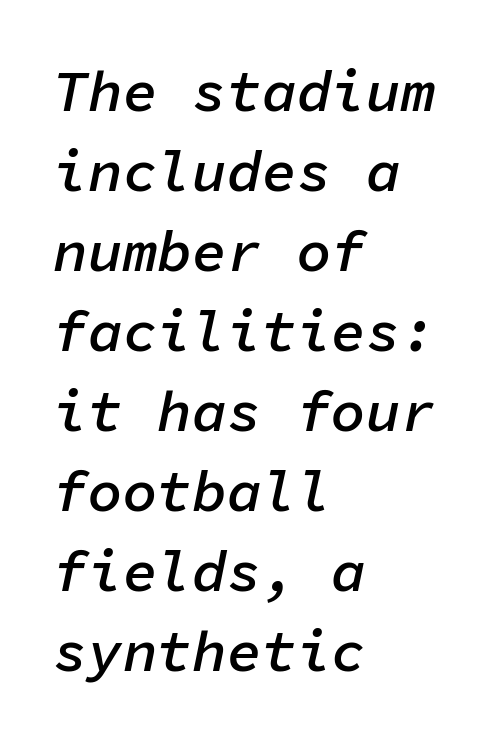
The image shows 58 px semibold type, italic (leaning right), monospaced; set left-aligned, normal line spacing (1.38x), normal letter spacing, not underlined; low stroke contrast and a medium x-height.
